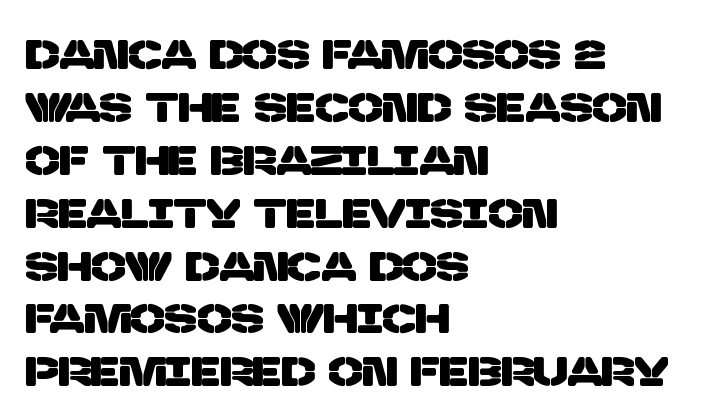
Look at the tracking — it's just the regular setting, nothing added. Quick note: underline off. The paragraph shown leans on its left margin. Line spacing here is normal. The rendering shows plain stroke endings on the letterforms — a sans-serif design.
